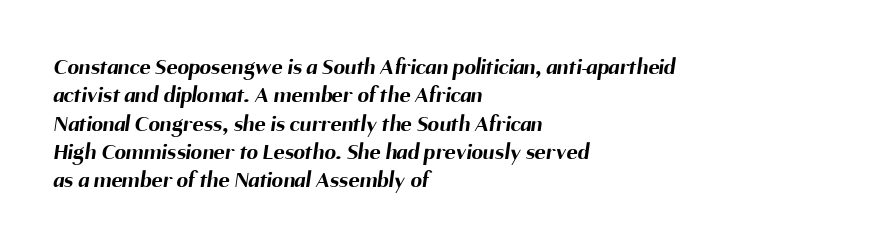
{"bold": "yes", "underline": "no", "align": "left", "line_spacing_ratio": 1.23, "letter_spacing": "normal", "letter_spacing_em": 0.0, "glyph_px": 23}
